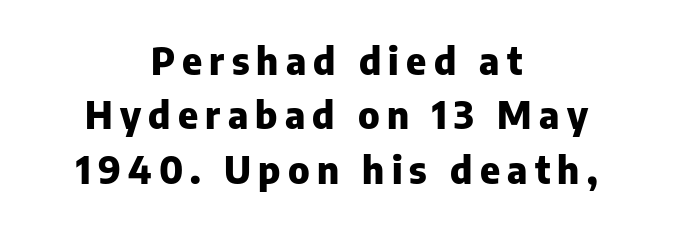
The face used here is proportionally spaced, like ordinary book or web type. Typographic density is high because the face is bold. A centered setting, common on invitations and titles, is used for this passage. This rendering features lettering with no underline. The lettering stays uniformly vertical, giving the passage a roman look. Quick note: interline space is typical.
